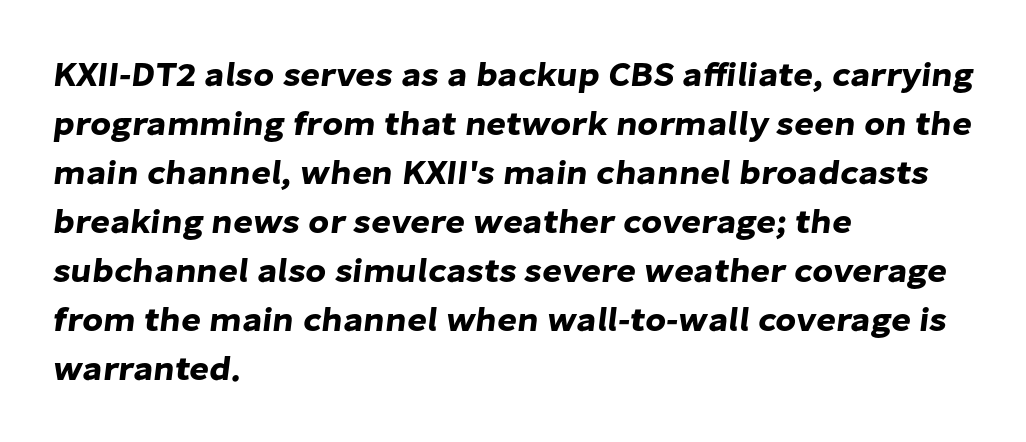
Q: Is the typeface a serif or a sans-serif typeface? A: Sans-serif.
Q: Is the text underlined? A: No.
Q: How is the paragraph aligned? A: Left-aligned.
Q: Is the spacing between letters normal or unusually wide? A: Normal.
Q: Is the spacing between lines tight, normal or loose? A: Normal.
Q: Width (condensed, normal, or wide)? A: Normal.
Q: Stroke contrast? A: Low.
Q: x-height? A: Medium.
Q: Monospaced? A: No.
